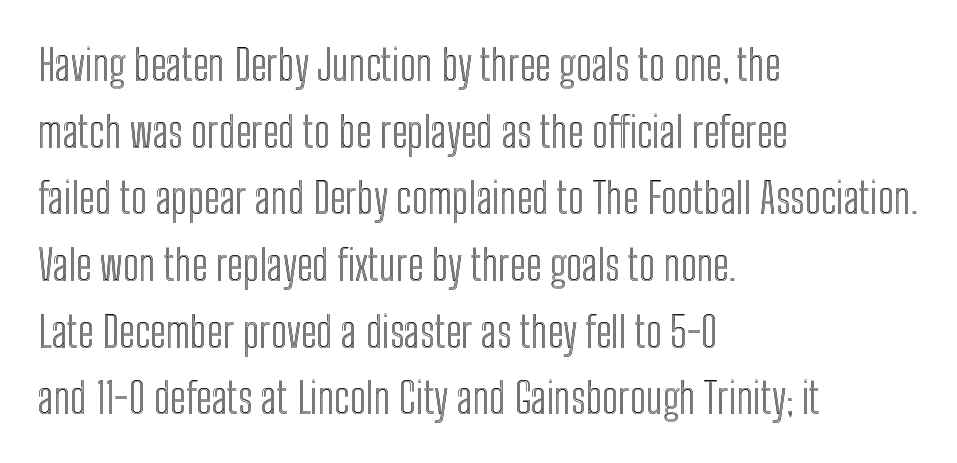
A typesetter would call this zero additional tracking. A typesetter would call this proportional, since set widths differ per character. A bare baseline throughout the passage. The letters stand upright; this is a roman face. A student would call this left alignment; a typographer would say flush left, rag right. This sample keeps an unexceptional amount of space between lines.
